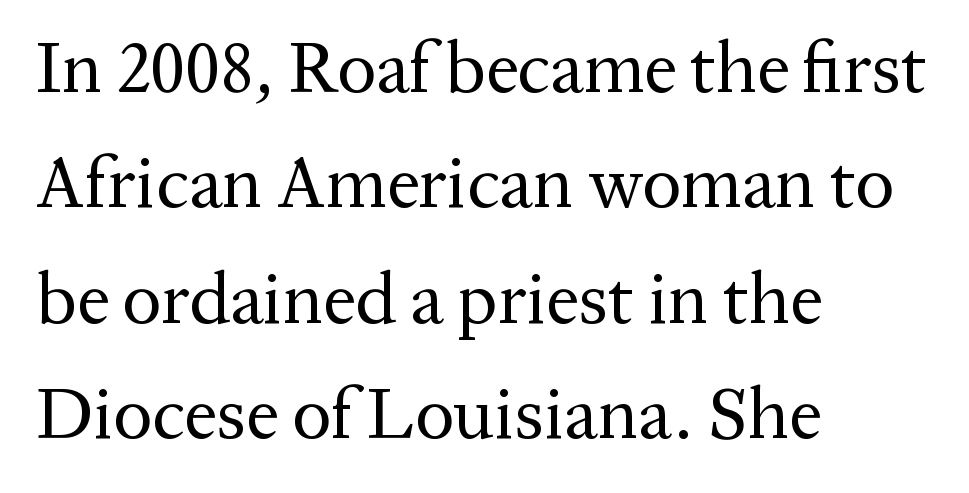
Q: Is the text bold? A: No.
Q: Is the text italic (slanted)? A: No, it is upright.
Q: Is the typeface a serif or a sans-serif typeface? A: Serif.
Q: Is the text underlined? A: No.
Q: How is the paragraph aligned? A: Left-aligned.
Q: Is the spacing between letters normal or unusually wide? A: Normal.
Q: Is the spacing between lines tight, normal or loose? A: Normal.
Q: Width (condensed, normal, or wide)? A: Normal.
Q: Stroke contrast? A: Medium.
Q: x-height? A: Medium.
Q: Monospaced? A: No.
